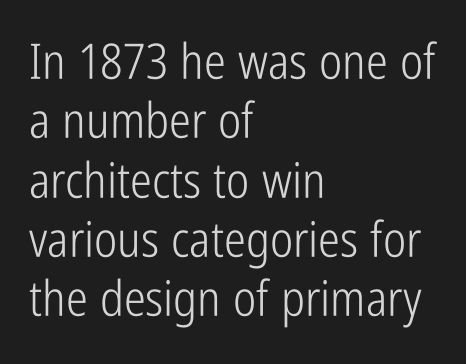
Teacher's note: observe the even left margin — that is flush-left alignment. Each letter's strokes conclude bluntly, with no projecting serifs. Look at the tracking — it's just the regular setting, nothing added. A typesetter would call this proportional, since set widths differ per character. Tall strokes in this sample are plumb rather than angled. Weight: in the light-to-regular range.
